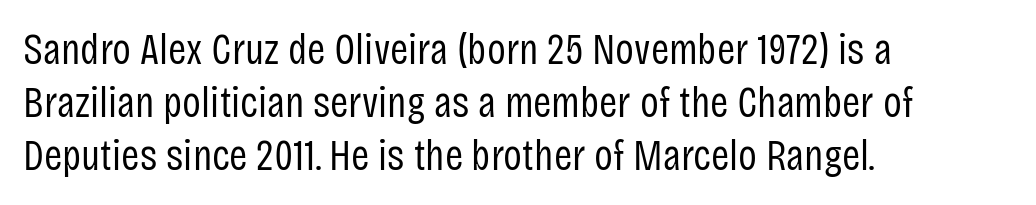
The image shows 44 px regular-weight, condensed sans-serif type, upright; set left-aligned, line spacing 1.2x, normal letter spacing, not underlined; low stroke contrast and a large x-height.
